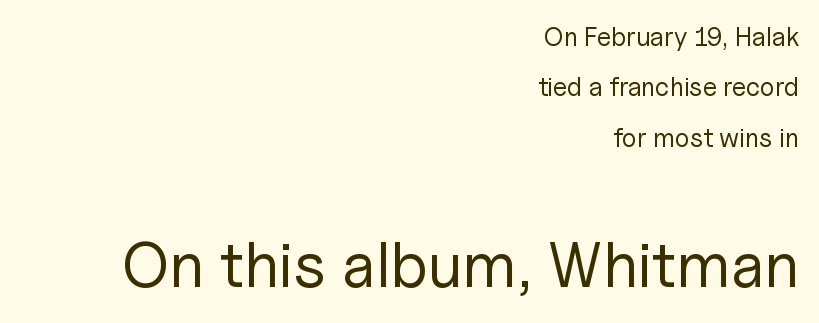
Q: Is the text bold? A: No.
Q: Is the text italic (slanted)? A: No, it is upright.
Q: Is the typeface a serif or a sans-serif typeface? A: Sans-serif.
Q: Is the text underlined? A: No.
Q: How is the paragraph aligned? A: Right-aligned.
Q: Is the spacing between letters normal or unusually wide? A: Normal.
Q: Is the spacing between lines tight, normal or loose? A: Loose.
Q: Which block of text is set in a larger size, the first (top) or the second (bottom)? A: The second (bottom) one.
Q: Width (condensed, normal, or wide)? A: Normal.
Q: Stroke contrast? A: Low.
Q: x-height? A: Medium.
Q: Monospaced? A: No.
